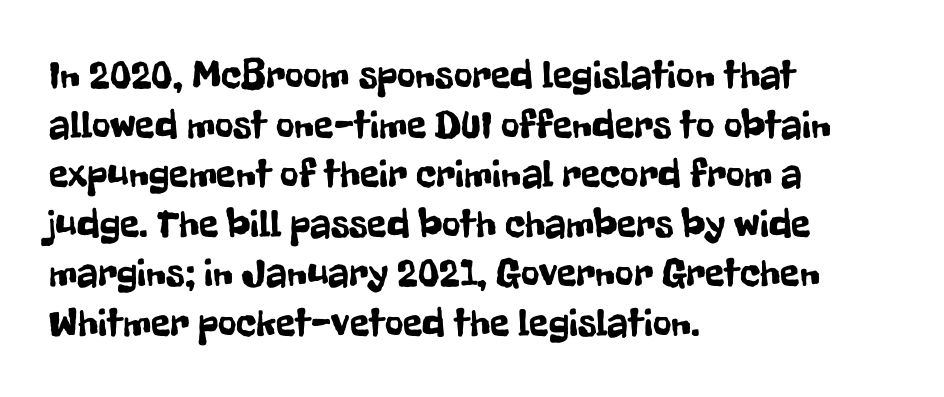
The image shows 40 px condensed sans-serif type, upright; set left-aligned, line spacing 1.24x, normal letter spacing, not underlined; low stroke contrast and a medium x-height.
